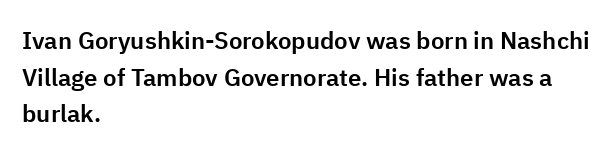
{"italic": "no", "underline": "no", "align": "left", "line_spacing": "normal", "line_spacing_ratio": 1.53, "letter_spacing": "normal", "letter_spacing_em": 0.0, "glyph_px": 24}
